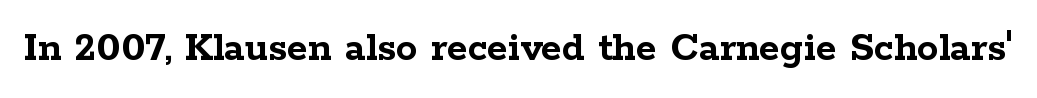
The baseline area is clear. Glyph-to-glyph distance matches everyday printed text. Type style note: has serifs. In terms of posture, this sample is upright.
